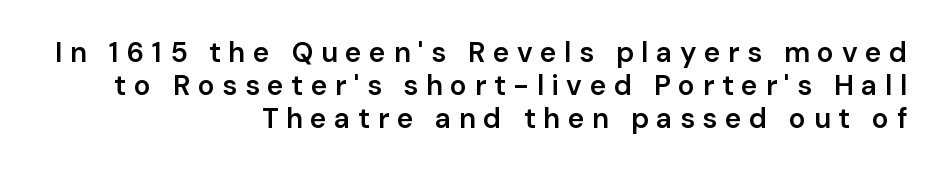
Q: Is the text bold? A: Semi-bold.
Q: Is the text italic (slanted)? A: No, it is upright.
Q: Is the typeface a serif or a sans-serif typeface? A: Sans-serif.
Q: Is the text underlined? A: No.
Q: How is the paragraph aligned? A: Right-aligned.
Q: Is the spacing between letters normal or unusually wide? A: Unusually wide.
Q: Width (condensed, normal, or wide)? A: Normal.
Q: Stroke contrast? A: Low.
Q: x-height? A: Medium.
Q: Monospaced? A: No.
